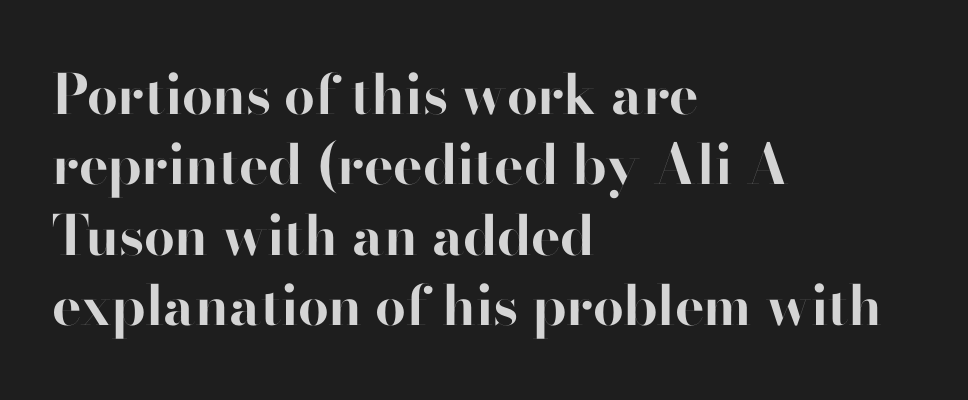
The glyphs in this specimen are sans serif. Descenders hang freely into open space. Line starts are locked; line ends wander. This sample uses plain, unmodified letter spacing.
